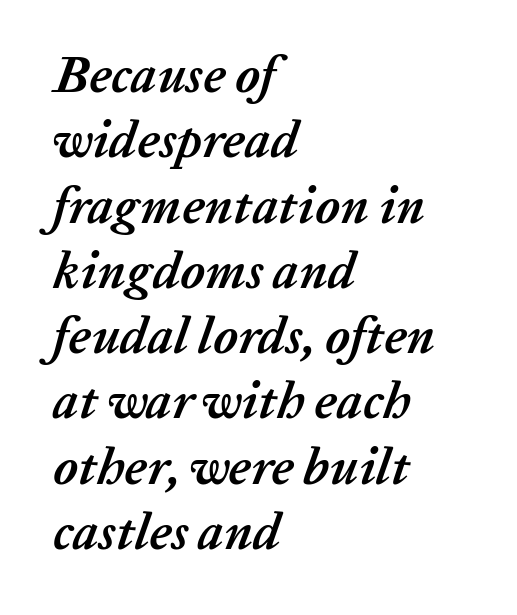
{"italic": "yes", "lean": "right", "slant_degrees": 20, "bold": "yes", "weight": "semibold", "width": "normal", "stroke_contrast": "low", "x_height": "medium", "monospaced": "no", "underline": "no", "align": "left", "line_spacing": "normal", "line_spacing_ratio": 1.28, "letter_spacing": "normal", "letter_spacing_em": 0.0, "glyph_px": 51}
